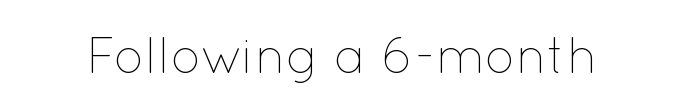
{"italic": "no", "bold": "no", "weight": "thin", "width": "normal", "stroke_contrast": "low", "x_height": "medium", "monospaced": "no", "underline": "no", "letter_spacing": "normal", "letter_spacing_em": 0.0, "glyph_px": 51}
